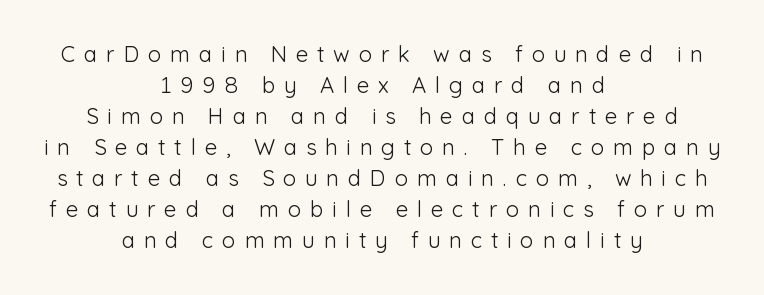
Compared with a typical body face, this is equally light or lighter still. This rendering widens character spacing well past its baseline value. The typesetter chose a symmetrical, centered arrangement here. Lines of text with bare space underneath. Vertically, the passage feels balanced, rows spaced as you'd expect. These lines were composed using upright roman letters.
